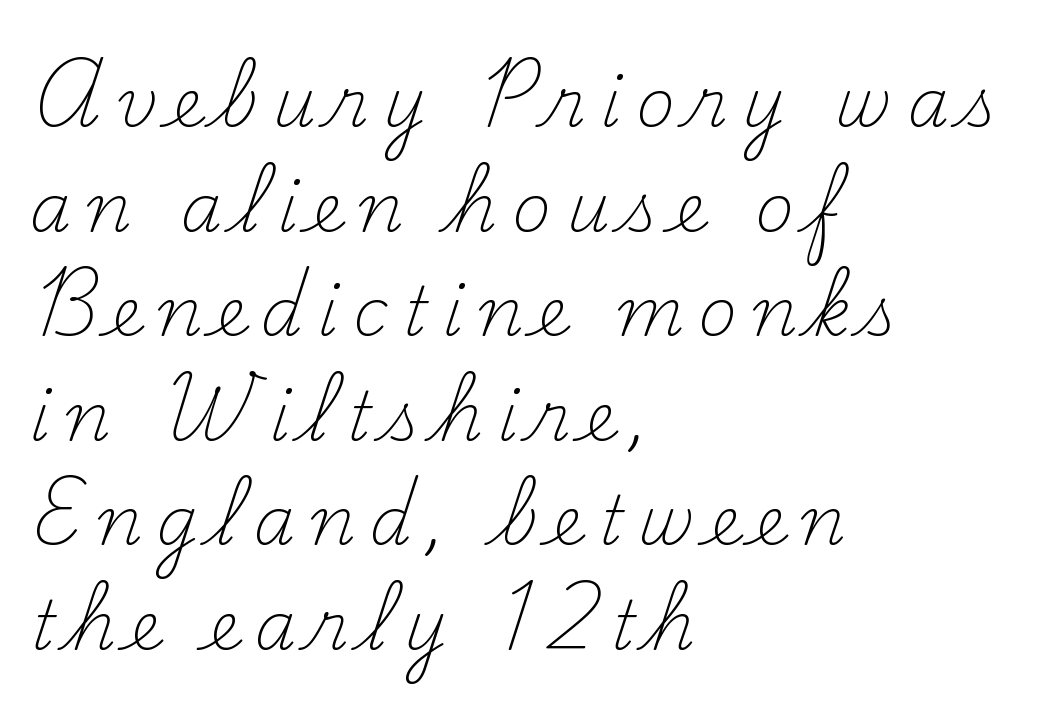
Q: Is the text bold? A: No.
Q: Is the text italic (slanted)? A: Yes.
Q: Is the text underlined? A: No.
Q: How is the paragraph aligned? A: Left-aligned.
Q: Is the spacing between letters normal or unusually wide? A: Unusually wide.
Q: Is the spacing between lines tight, normal or loose? A: Normal.
Q: Width (condensed, normal, or wide)? A: Normal.
Q: Stroke contrast? A: Medium.
Q: x-height? A: Small.
Q: Monospaced? A: No.
